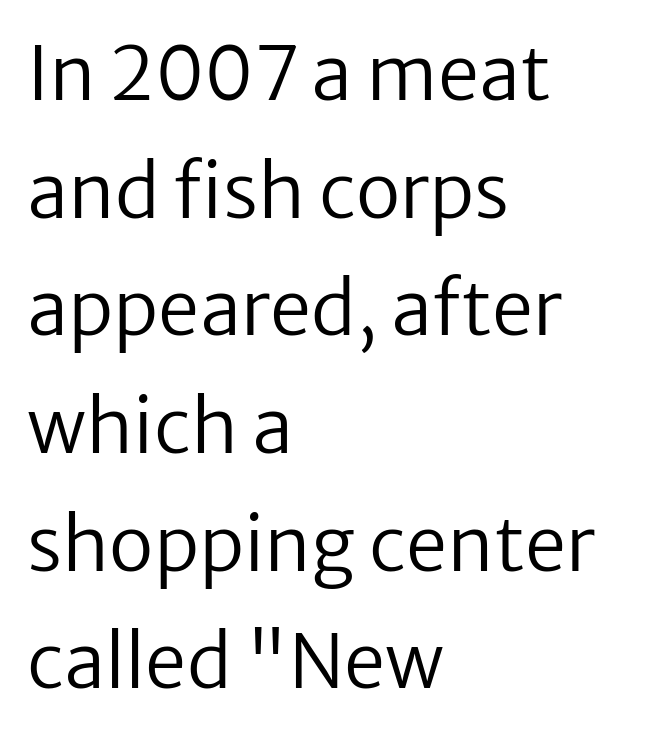
The image shows 74 px regular-weight sans-serif type, upright; set left-aligned, normal line spacing (1.59x), normal letter spacing, not underlined; low stroke contrast and a medium x-height.
